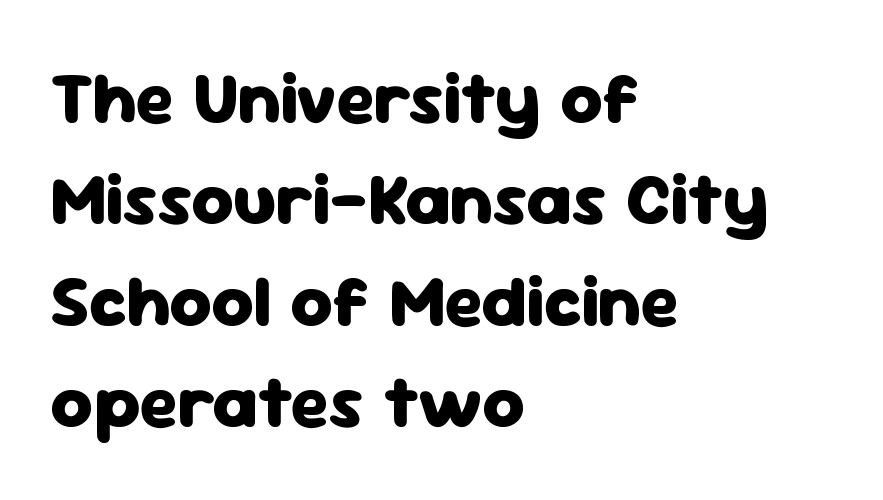
Q: Is the text bold? A: Yes.
Q: Is the text italic (slanted)? A: No, it is upright.
Q: Is the typeface a serif or a sans-serif typeface? A: Sans-serif.
Q: Is the text underlined? A: No.
Q: How is the paragraph aligned? A: Left-aligned.
Q: Is the spacing between letters normal or unusually wide? A: Normal.
Q: Is the spacing between lines tight, normal or loose? A: Normal.
Q: Width (condensed, normal, or wide)? A: Normal.
Q: Stroke contrast? A: Low.
Q: x-height? A: Medium.
Q: Monospaced? A: No.
